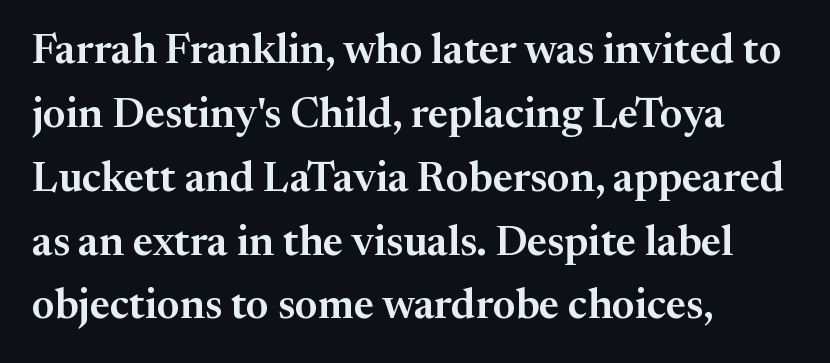
Q: Is the text italic (slanted)? A: No, it is upright.
Q: Is the typeface a serif or a sans-serif typeface? A: Serif.
Q: Is the text underlined? A: No.
Q: How is the paragraph aligned? A: Left-aligned.
Q: Is the spacing between letters normal or unusually wide? A: Normal.
Q: Is the spacing between lines tight, normal or loose? A: Normal.
Q: Width (condensed, normal, or wide)? A: Normal.
Q: Stroke contrast? A: Medium.
Q: x-height? A: Medium.
Q: Monospaced? A: No.
